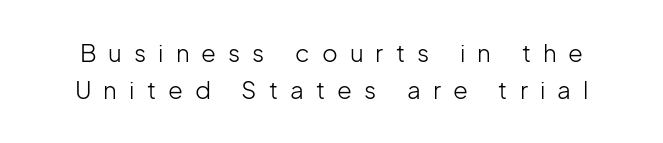
The image shows 24 px text type, upright; set normal line spacing (1.56x), unusually wide letter spacing (+0.5 em), not underlined.
